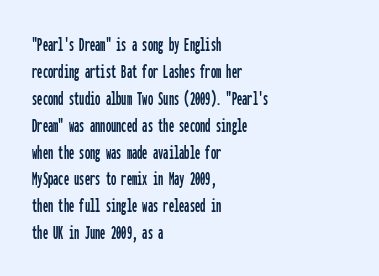
No word sits above an underline. Rendered with straight, roman letterforms. A typesetter would call this leading conventional body-copy spacing. Nothing unusual about the tracking: characters are spaced as the font intends. Line starts are locked; line ends wander.
